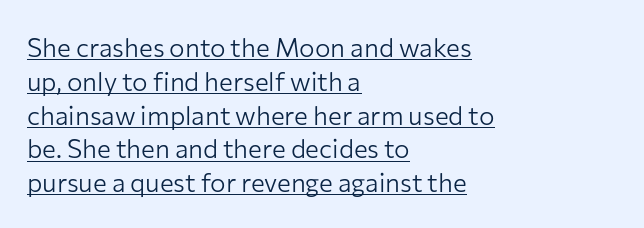
Q: Is the text bold? A: No.
Q: Is the text italic (slanted)? A: No, it is upright.
Q: Is the text underlined? A: Yes.
Q: How is the paragraph aligned? A: Left-aligned.
Q: Is the spacing between letters normal or unusually wide? A: Normal.
Q: Is the spacing between lines tight, normal or loose? A: Normal.
